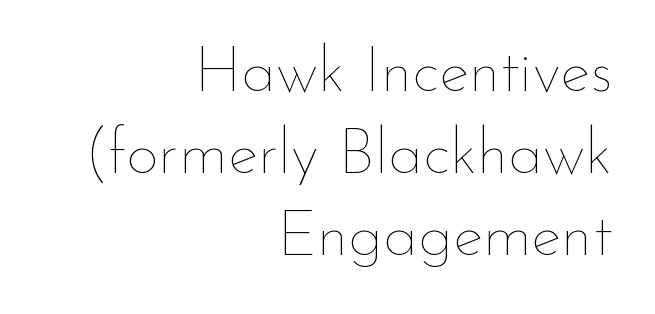
The lines in this sample share a right terminus and differ only in where they begin. In terms of leading, this rendering sits right in the middle. The gap between lines stays unmarked. Short note: letters normally spaced. Varying glyph widths throughout — classic text-font behaviour.
